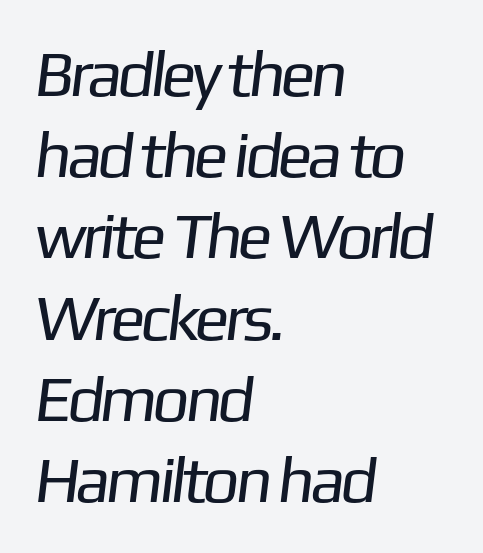
The image shows 65 px regular-weight sans-serif type; set left-aligned, normal line spacing (1.25x), normal letter spacing, not underlined; low stroke contrast and a medium x-height.
